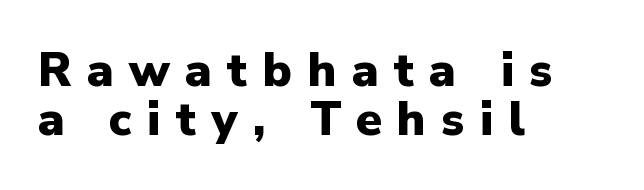
The image shows 47 px heavy sans-serif type, upright; set left-aligned, tight line spacing (1.04x), unusually wide letter spacing (+0.33 em), not underlined; low stroke contrast and a medium x-height.
